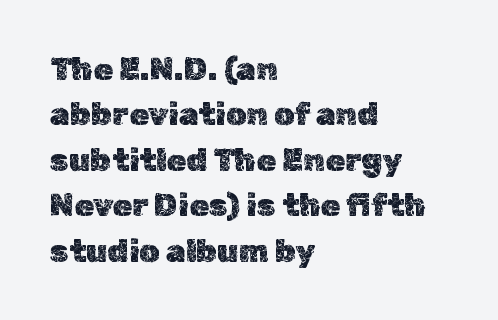
Has an underline been added? It has not. Glyph-to-glyph distance matches everyday printed text. The vertical gap from one line to the next is medium. Does the copy run flush right? No — it runs flush left.
